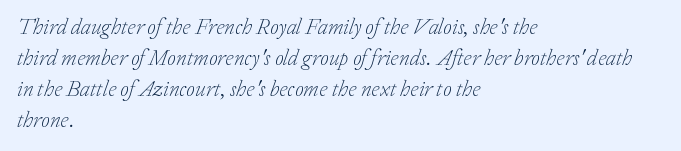
{"italic": "yes", "lean": "right", "slant_degrees": 20, "bold": "no", "underline": "no", "align": "left", "line_spacing": "normal", "line_spacing_ratio": 1.41, "letter_spacing": "normal", "letter_spacing_em": 0.0, "glyph_px": 22}
